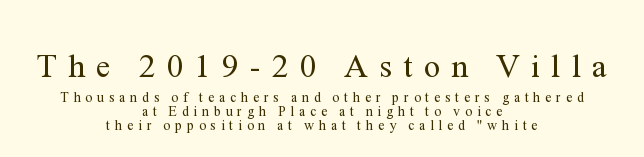
Q: Is the text bold? A: No.
Q: Is the text italic (slanted)? A: No, it is upright.
Q: Is the typeface a serif or a sans-serif typeface? A: Serif.
Q: Is the text underlined? A: No.
Q: How is the paragraph aligned? A: Centered.
Q: Is the spacing between letters normal or unusually wide? A: Unusually wide.
Q: Is the spacing between lines tight, normal or loose? A: Tight.
Q: Which block of text is set in a larger size, the first (top) or the second (bottom)? A: The first (top) one.
Q: Width (condensed, normal, or wide)? A: Normal.
Q: Stroke contrast? A: Medium.
Q: x-height? A: Medium.
Q: Monospaced? A: No.
